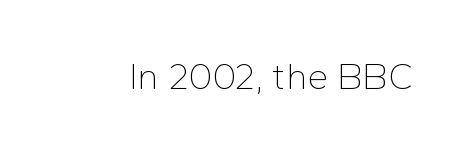
{"serif": "no", "italic": "no", "bold": "no", "weight": "thin", "width": "normal", "stroke_contrast": "low", "x_height": "medium", "monospaced": "no", "underline": "no", "letter_spacing": "normal", "letter_spacing_em": 0.0, "glyph_px": 37}
